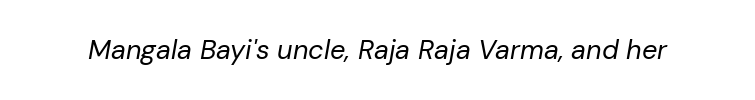
Q: Is the text bold? A: No.
Q: Is the text italic (slanted)? A: Yes, it leans right by about 10 degrees.
Q: Is the text underlined? A: No.
Q: Is the spacing between letters normal or unusually wide? A: Normal.
